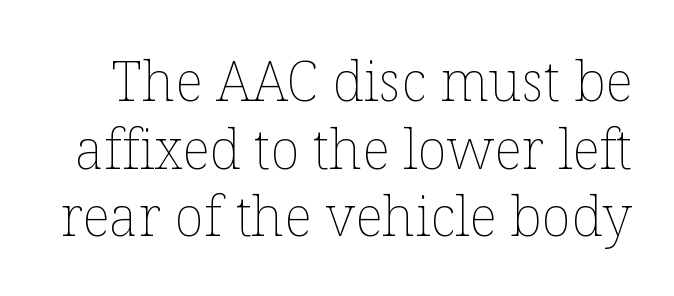
Spacing verdict: proportional, widths tailored to each character. Words appear dense and cohesive because spacing is normal. Upright lettering throughout. The characters are drawn with everyday or finer stroke widths. The words here are not underlined.
